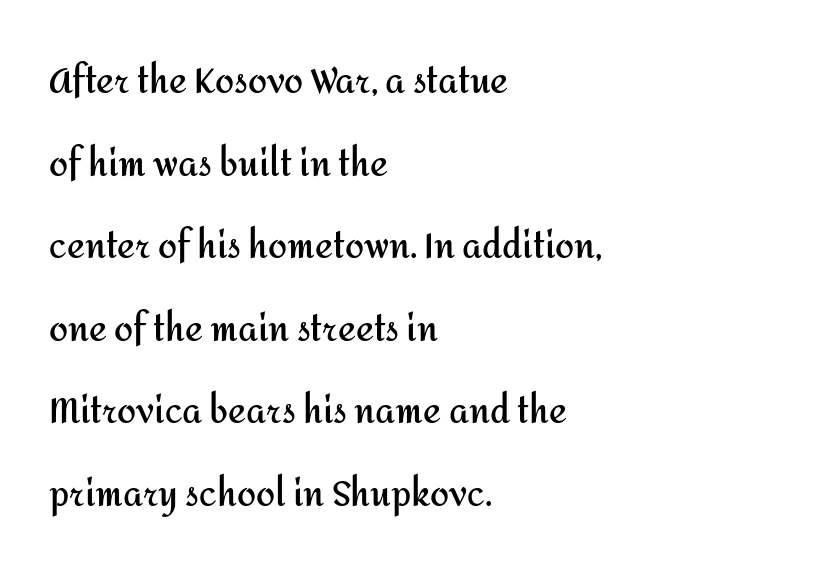
The image shows 34 px semibold sans-serif type, upright; set left-aligned, loose line spacing (2.43x), normal letter spacing, not underlined; medium stroke contrast and a medium x-height.
